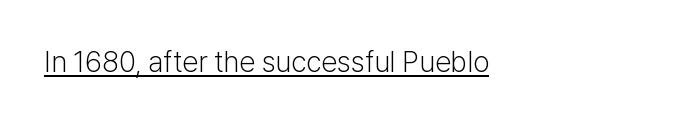
Think of a printed novel: that variable character pitch is what you see here. Nope, not italic — everything's standing straight. What stands out about the letter spacing? Nothing — it is the standard amount. Students, observe the line beneath the letters — that is underlining. The type family on display is of the sans-serif kind. Caption: face not bold, strokes unweighted.
